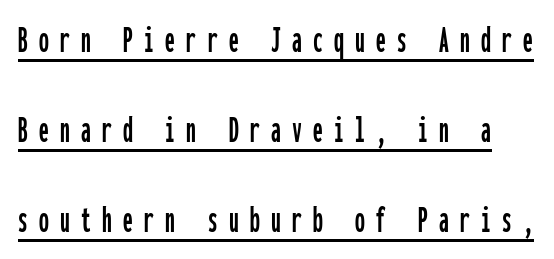
Q: Is the text italic (slanted)? A: No, it is upright.
Q: Is the typeface a serif or a sans-serif typeface? A: Sans-serif.
Q: Is the text underlined? A: Yes.
Q: Is the spacing between letters normal or unusually wide? A: Unusually wide.
Q: Is the spacing between lines tight, normal or loose? A: Loose.
Q: Width (condensed, normal, or wide)? A: Condensed.
Q: Stroke contrast? A: Low.
Q: x-height? A: Medium.
Q: Monospaced? A: Yes.
